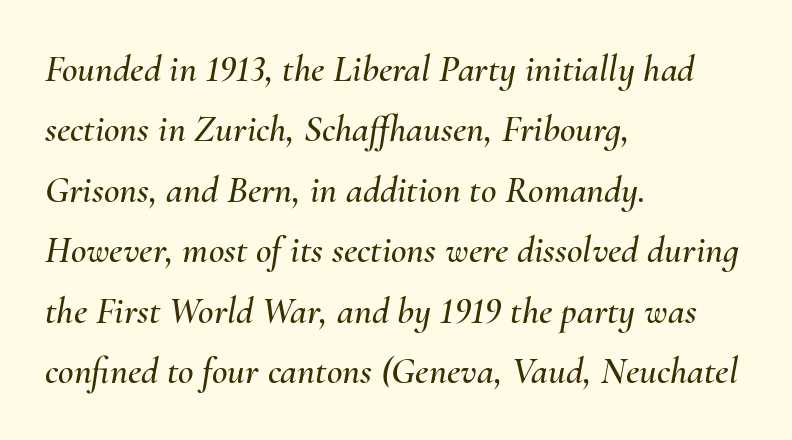
Notice how the stems are inclined rather than vertical — that's the hallmark of italics. The rows are spaced the way most documents space them. Is the block centered? No — it sits flush against the left margin. Compared with typical body copy, the letter spacing here is the same. Looks like regular typesetting: each glyph gets only the width it needs.
